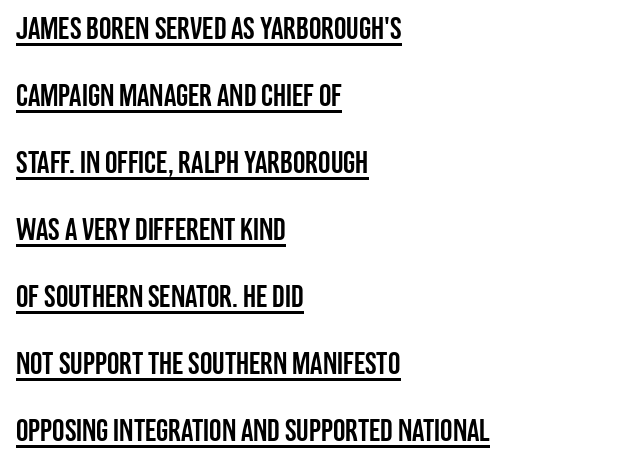
Every stem runs plumb, perpendicular to the baseline. Does extra space separate the letters? No, they use regular spacing. The glyphs are accompanied by a horizontal stroke just below them. No feet cap the strokes, marking this as sans-serif type. A typesetter would call this proportional, since set widths differ per character.
